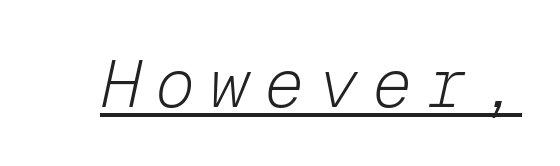
The image shows 67 px light type, italic (leaning right), monospaced; set unusually wide letter spacing (+0.21 em), underlined; low stroke contrast and a medium x-height.
